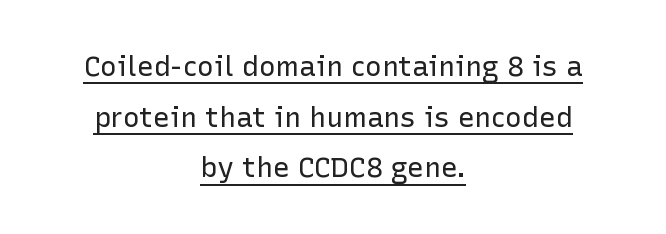
Q: Is the text bold? A: No.
Q: Is the text italic (slanted)? A: No, it is upright.
Q: Is the typeface a serif or a sans-serif typeface? A: Sans-serif.
Q: Is the text underlined? A: Yes.
Q: How is the paragraph aligned? A: Centered.
Q: Is the spacing between letters normal or unusually wide? A: Normal.
Q: Width (condensed, normal, or wide)? A: Normal.
Q: Stroke contrast? A: Low.
Q: x-height? A: Medium.
Q: Monospaced? A: No.
